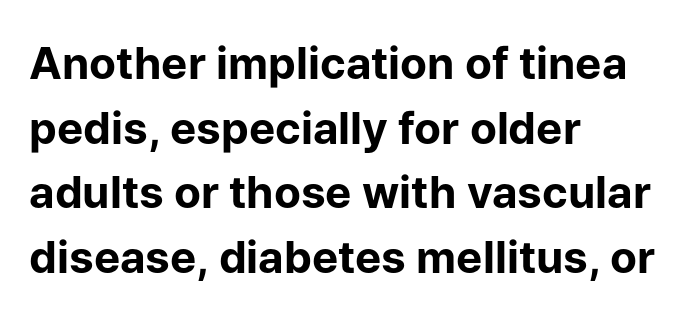
The image shows 44 px bold sans-serif type, upright; set left-aligned, normal line spacing (1.47x), normal letter spacing, not underlined; low stroke contrast and a medium x-height.
